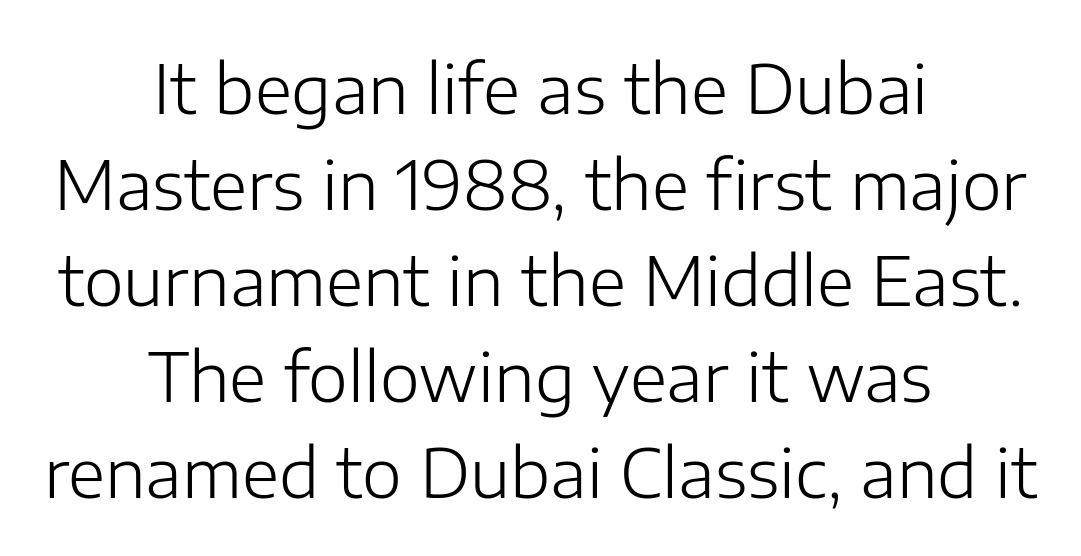
The passage is arranged like a title page — every line centered. The designer left line spacing at the default. The words here are not underlined. Honestly, the letter spacing is just normal — you wouldn't notice it.
